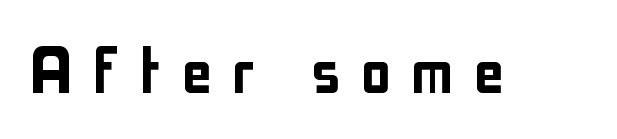
Q: Is the text italic (slanted)? A: No, it is upright.
Q: Is the typeface a serif or a sans-serif typeface? A: Sans-serif.
Q: Is the text underlined? A: No.
Q: Is the spacing between letters normal or unusually wide? A: Unusually wide.
Q: Width (condensed, normal, or wide)? A: Condensed.
Q: Stroke contrast? A: Low.
Q: x-height? A: Medium.
Q: Monospaced? A: No.
